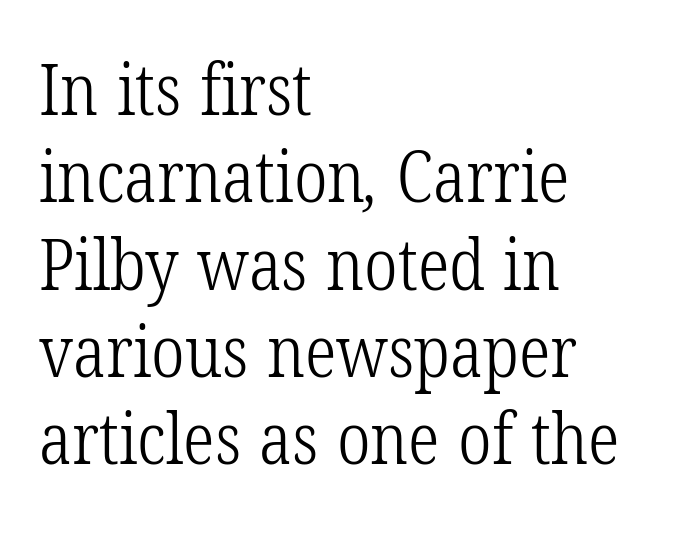
The image shows 71 px light, condensed serif type; set left-aligned, line spacing 1.23x, normal letter spacing, not underlined; low stroke contrast and a medium x-height.
